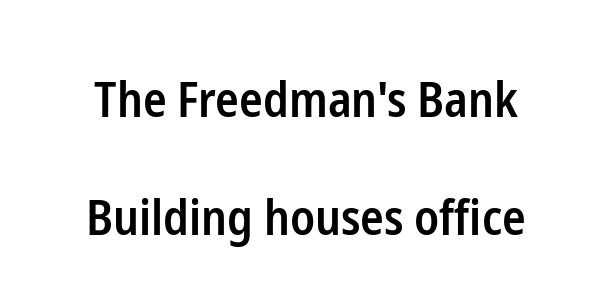
The image shows 49 px semibold, condensed sans-serif type, upright; set loose line spacing (2.4x), normal letter spacing, not underlined; low stroke contrast and a medium x-height.
